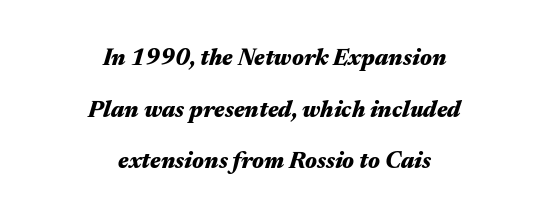
{"italic": "yes", "lean": "right", "slant_degrees": 17, "bold": "yes", "underline": "no", "align": "center", "line_spacing": "loose", "line_spacing_ratio": 2.25, "letter_spacing": "normal", "letter_spacing_em": 0.0, "glyph_px": 23}
